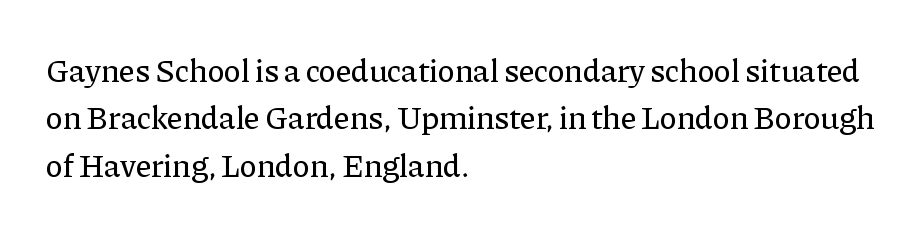
{"serif": "yes", "italic": "no", "width": "normal", "stroke_contrast": "low", "x_height": "medium", "monospaced": "no", "underline": "no", "align": "left", "line_spacing": "normal", "line_spacing_ratio": 1.48, "letter_spacing": "normal", "letter_spacing_em": 0.0, "glyph_px": 32}
